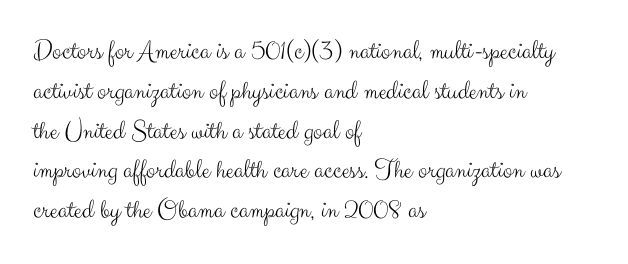
Q: Is the text bold? A: No.
Q: Is the text italic (slanted)? A: Yes.
Q: Is the typeface a serif or a sans-serif typeface? A: Sans-serif.
Q: Is the text underlined? A: No.
Q: How is the paragraph aligned? A: Left-aligned.
Q: Is the spacing between letters normal or unusually wide? A: Normal.
Q: Is the spacing between lines tight, normal or loose? A: Normal.
Q: Width (condensed, normal, or wide)? A: Normal.
Q: Stroke contrast? A: Medium.
Q: x-height? A: Small.
Q: Monospaced? A: No.
